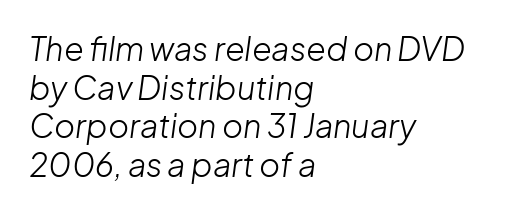
Line beginnings align vertically; line endings do not. No letter is thick-stroked: the sample isn't bold. Bare-footed words on every line. The passage shown has conventional tracking throughout. Posture: slanted.
